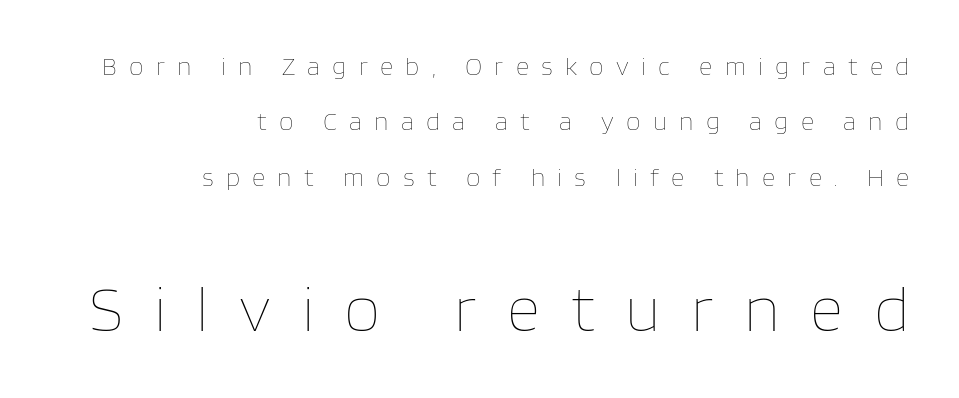
The image shows 65 px thin type, upright; set right-aligned, loose line spacing (2.13x), unusually wide letter spacing (+0.47 em), not underlined; the second (bottom) block is 2.5x larger; low stroke contrast and a large x-height.
